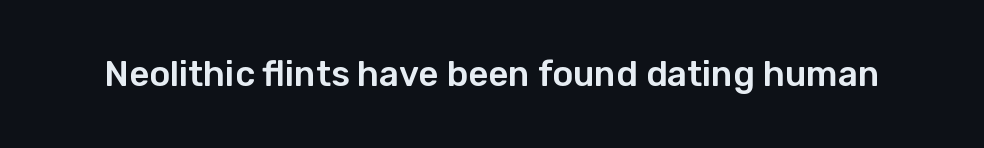
{"serif": "no", "italic": "no", "width": "normal", "stroke_contrast": "low", "x_height": "medium", "monospaced": "no", "underline": "no", "letter_spacing": "normal", "letter_spacing_em": 0.0, "glyph_px": 35}
